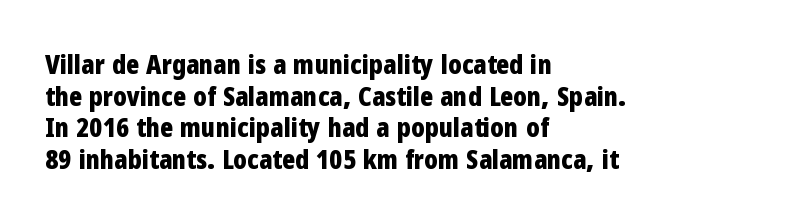
The image shows 27 px bold type, upright; set left-aligned, line spacing 1.17x, normal letter spacing, not underlined.
